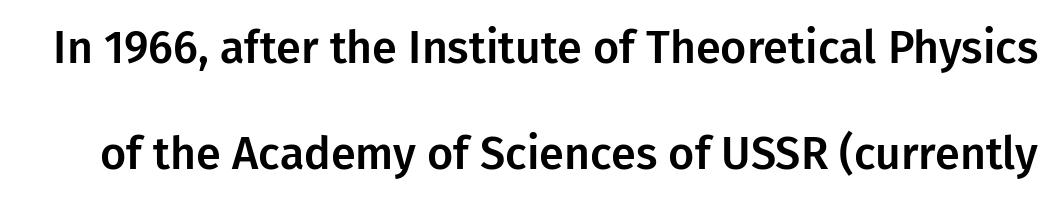
The image shows 45 px sans-serif type, upright; set loose line spacing (2.35x), normal letter spacing, not underlined; low stroke contrast and a medium x-height.
